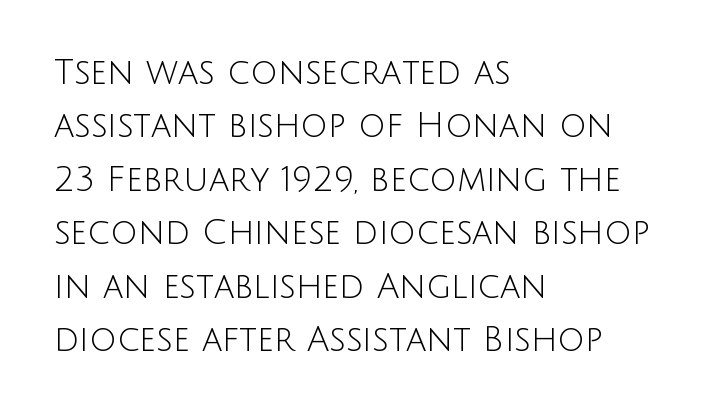
The image shows 34 px light sans-serif type, upright; set left-aligned, normal line spacing (1.57x), normal letter spacing, not underlined; low stroke contrast and a large x-height.
